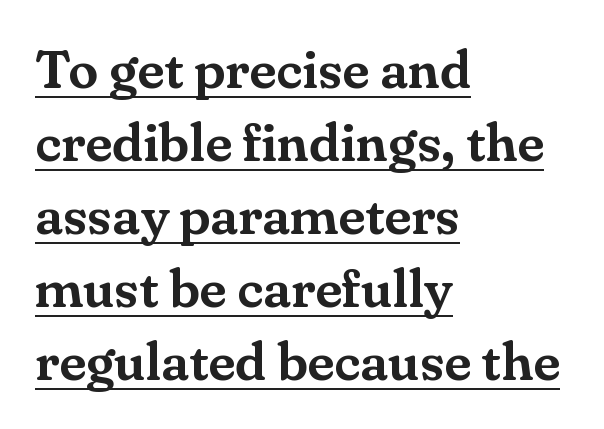
{"serif": "yes", "italic": "no", "width": "normal", "stroke_contrast": "medium", "x_height": "small", "monospaced": "no", "underline": "yes", "align": "left", "line_spacing": "normal", "line_spacing_ratio": 1.35, "letter_spacing": "normal", "letter_spacing_em": 0.0, "glyph_px": 54}
